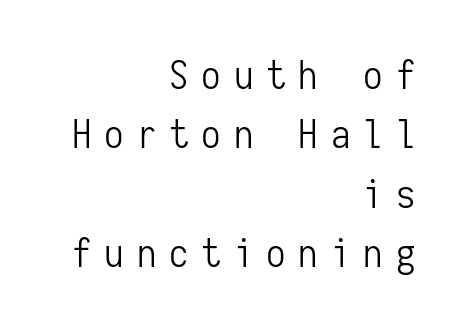
The image shows 39 px light, condensed sans-serif type, upright, monospaced; set right-aligned, normal line spacing (1.52x), unusually wide letter spacing (+0.33 em), not underlined; low stroke contrast and a medium x-height.
